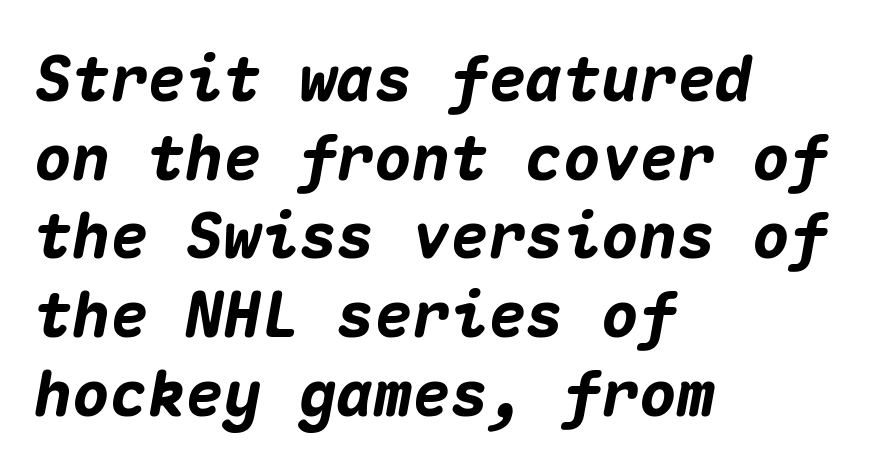
{"italic": "yes", "lean": "right", "slant_degrees": 10, "bold": "yes", "weight": "heavy", "width": "normal", "stroke_contrast": "medium", "x_height": "medium", "monospaced": "yes", "underline": "no", "align": "left", "line_spacing": "normal", "line_spacing_ratio": 1.25, "letter_spacing": "normal", "letter_spacing_em": 0.0, "glyph_px": 63}
